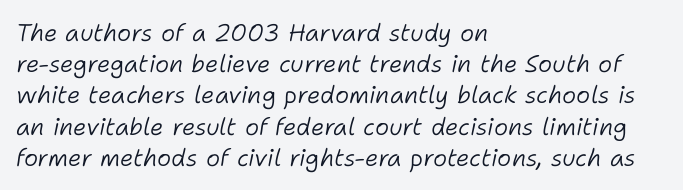
Slanted lettering throughout. Bare-footed words on every line. This block has exactly the height ordinary leading produces. Words appear dense and cohesive because spacing is normal.
